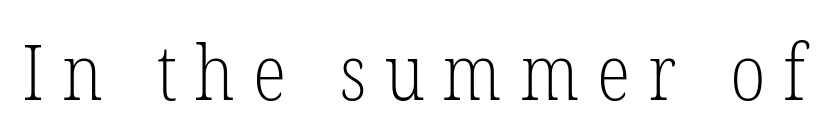
The letters carry serifs — small finishing strokes at the ends of their stems. The lettering stays uniformly vertical, giving the passage a roman look. You could not count columns in this text — the font is proportionally spaced. Rule under the text: the space is simply empty. Bold? No — there's no thickening of the strokes.
